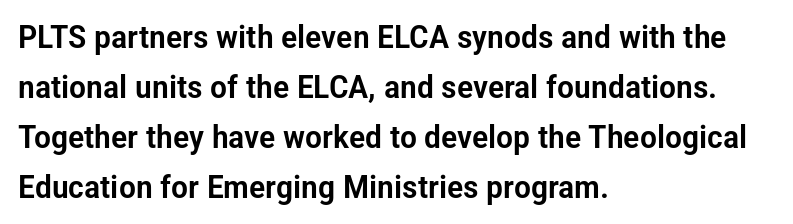
{"serif": "no", "italic": "no", "width": "condensed", "stroke_contrast": "low", "x_height": "medium", "monospaced": "no", "underline": "no", "align": "left", "line_spacing": "normal", "line_spacing_ratio": 1.56, "letter_spacing": "normal", "letter_spacing_em": 0.0, "glyph_px": 32}
